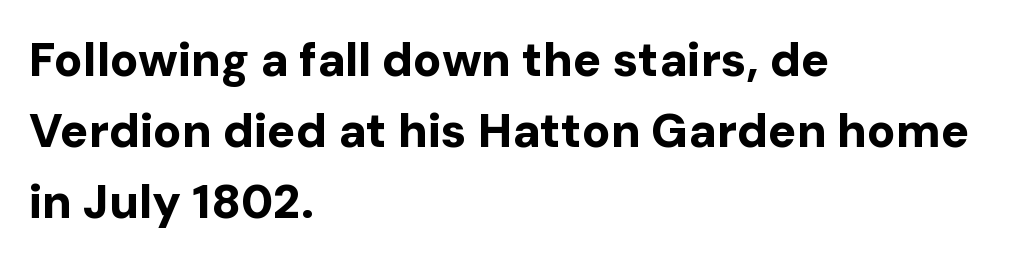
The image shows 47 px bold sans-serif type, upright; set left-aligned, normal line spacing (1.51x), normal letter spacing, not underlined; low stroke contrast and a medium x-height.
